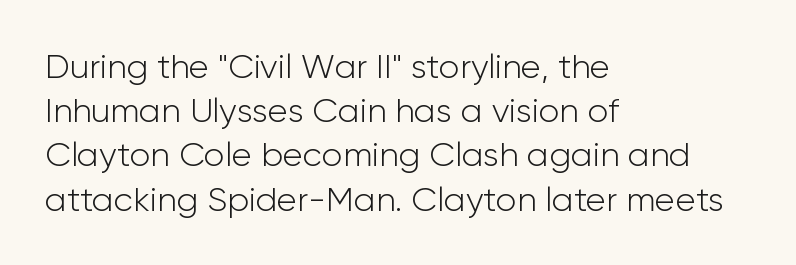
{"serif": "no", "italic": "no", "bold": "no", "weight": "light", "width": "normal", "stroke_contrast": "low", "x_height": "medium", "monospaced": "no", "underline": "no", "align": "left", "line_spacing": "normal", "line_spacing_ratio": 1.3, "letter_spacing": "normal", "letter_spacing_em": 0.0, "glyph_px": 34}
